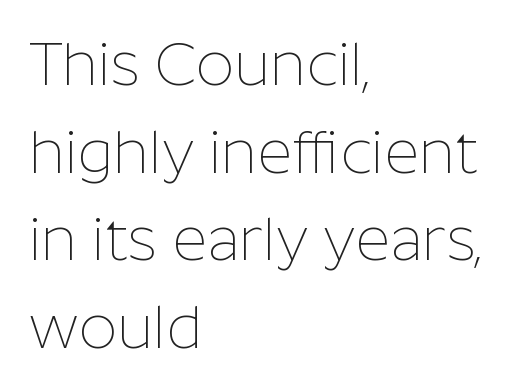
Looks like regular typesetting: each glyph gets only the width it needs. This rendering leaves character spacing at its baseline value. Tall strokes in this sample are plumb rather than angled. How would I describe the line gaps? Plain and ordinary. No letter is thick-stroked: the sample isn't bold. Look at the bottom of the vertical strokes: they stop flat, with no serifs.
